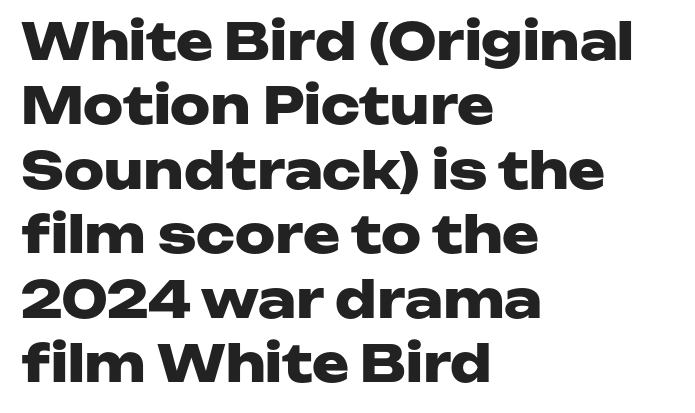
The image shows 50 px heavy, wide sans-serif type, upright; set left-aligned, normal line spacing (1.29x), normal letter spacing, not underlined; low stroke contrast and a medium x-height.
